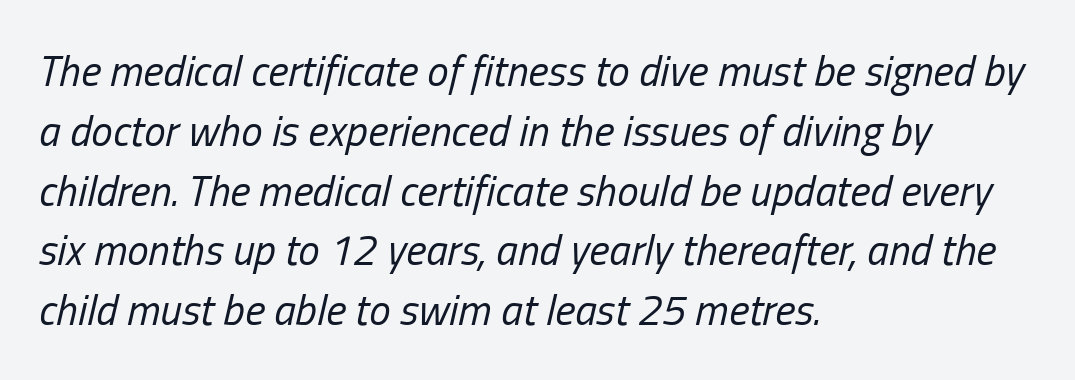
The image shows 43 px regular-weight, condensed type, italic (leaning right); set left-aligned, normal line spacing (1.39x), normal letter spacing, not underlined; low stroke contrast and a medium x-height.
